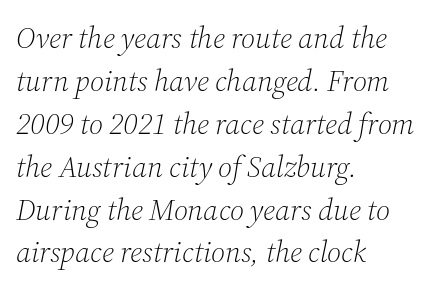
Here the glyphs are tracked normally, forming tight word shapes. Vertically, the passage feels balanced, rows spaced as you'd expect. A typesetter would call this proportional, since set widths differ per character. The characters display serif detailing at their extremities.
